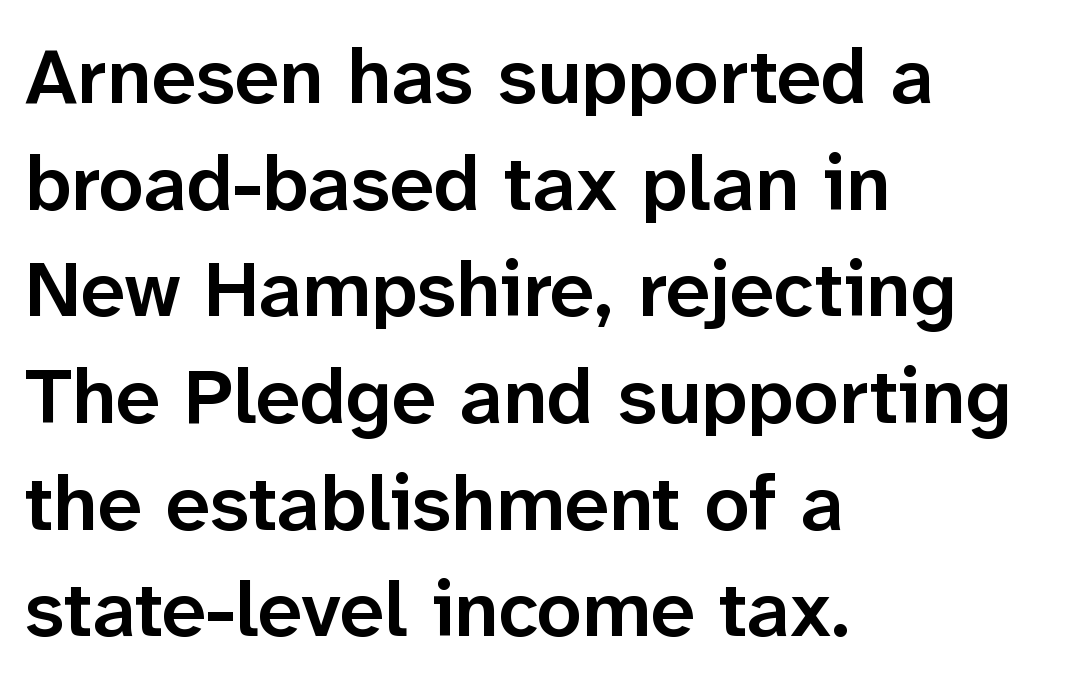
{"serif": "no", "italic": "no", "bold": "semi", "weight": "semibold", "width": "normal", "stroke_contrast": "low", "x_height": "medium", "monospaced": "no", "underline": "no", "align": "left", "line_spacing": "normal", "line_spacing_ratio": 1.35, "letter_spacing": "normal", "letter_spacing_em": 0.0, "glyph_px": 79}
